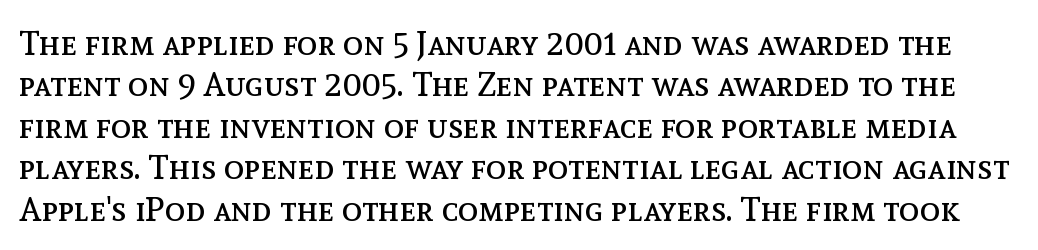
The image shows 34 px regular-weight type, upright; set line spacing 1.22x, normal letter spacing, not underlined; a medium x-height.
